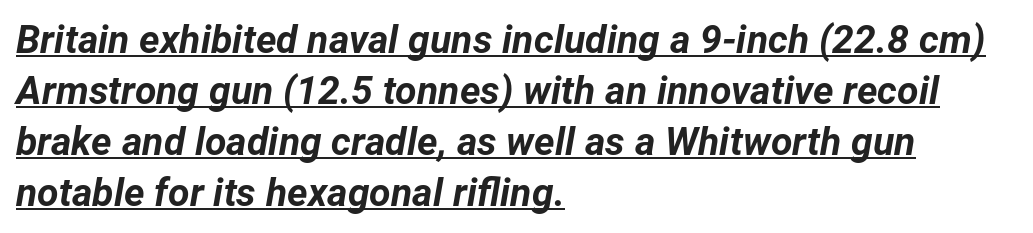
Q: Is the text bold? A: Yes.
Q: Is the text italic (slanted)? A: Yes, it leans right by about 12 degrees.
Q: Is the text underlined? A: Yes.
Q: How is the paragraph aligned? A: Left-aligned.
Q: Is the spacing between letters normal or unusually wide? A: Normal.
Q: Is the spacing between lines tight, normal or loose? A: Normal.
Q: Width (condensed, normal, or wide)? A: Normal.
Q: Stroke contrast? A: Low.
Q: x-height? A: Medium.
Q: Monospaced? A: No.
